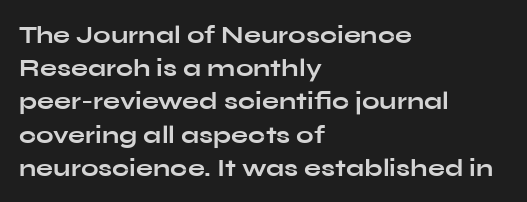
One-word summary of the alignment: left. Compared with an ordinary text face, these strokes are far heavier — a full bold. Interline gaps are of average width in this sample. Letter spacing: default. The baseline area is clear. The letters stand upright; this is a roman face.
